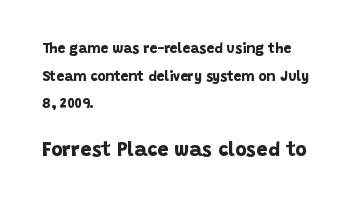
Q: Is the text bold? A: Yes.
Q: Is the text underlined? A: No.
Q: How is the paragraph aligned? A: Left-aligned.
Q: Is the spacing between letters normal or unusually wide? A: Normal.
Q: Is the spacing between lines tight, normal or loose? A: Loose.
Q: Which block of text is set in a larger size, the first (top) or the second (bottom)? A: The second (bottom) one.
